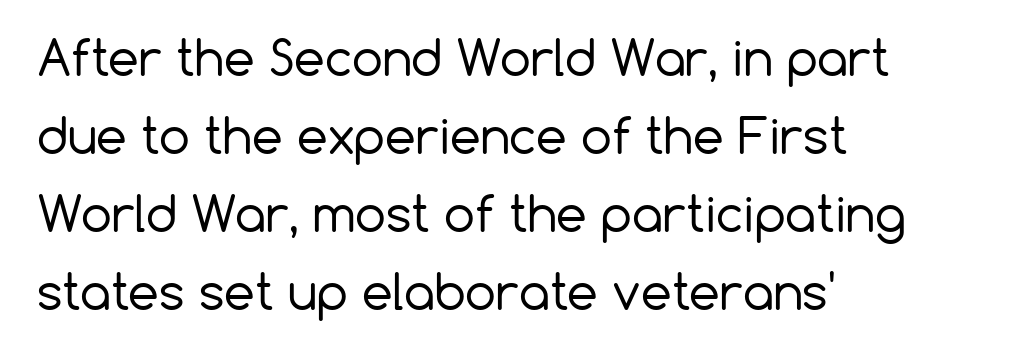
The image shows 49 px regular-weight sans-serif type, upright; set left-aligned, normal line spacing (1.59x), normal letter spacing, not underlined; low stroke contrast and a medium x-height.
